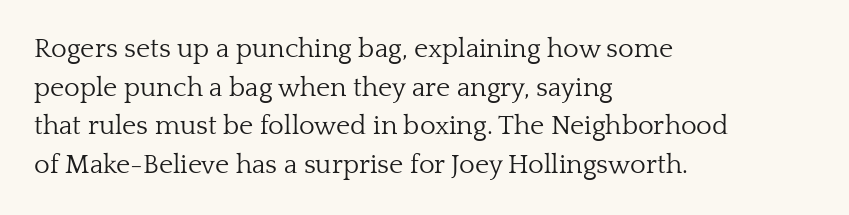
Q: Is the text bold? A: No.
Q: Is the text italic (slanted)? A: No, it is upright.
Q: Is the text underlined? A: No.
Q: How is the paragraph aligned? A: Left-aligned.
Q: Is the spacing between letters normal or unusually wide? A: Normal.
Q: Is the spacing between lines tight, normal or loose? A: Normal.
